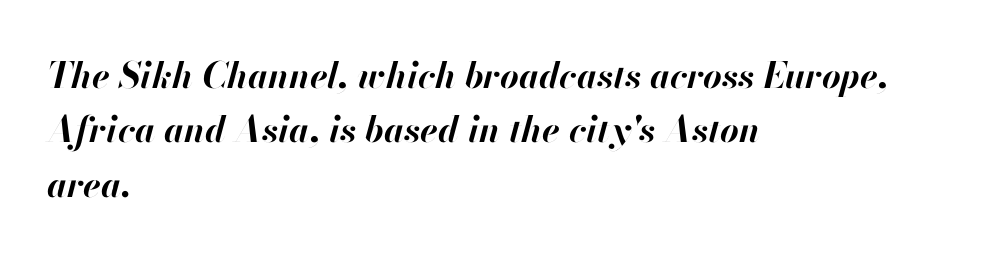
Proportional: the letters do not fall into vertical columns. Letter spacing: default. Honestly, the row spacing looks completely unremarkable. A bare baseline throughout the passage.
